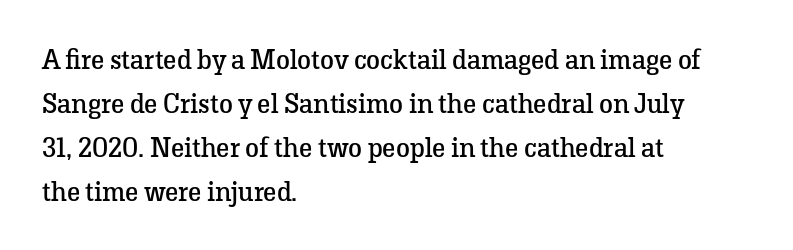
Q: Is the text bold? A: No.
Q: Is the text italic (slanted)? A: No, it is upright.
Q: Is the typeface a serif or a sans-serif typeface? A: Serif.
Q: Is the text underlined? A: No.
Q: How is the paragraph aligned? A: Left-aligned.
Q: Is the spacing between letters normal or unusually wide? A: Normal.
Q: Is the spacing between lines tight, normal or loose? A: Normal.
Q: Width (condensed, normal, or wide)? A: Normal.
Q: Stroke contrast? A: Low.
Q: x-height? A: Medium.
Q: Monospaced? A: No.
